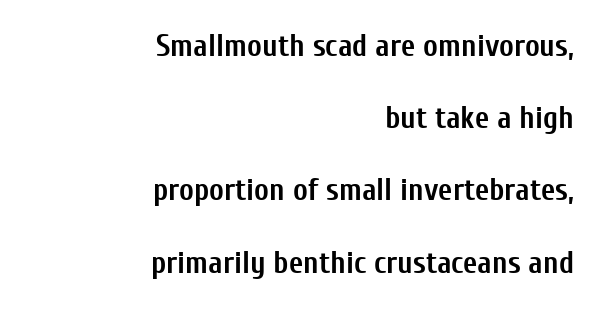
{"serif": "no", "italic": "no", "bold": "yes", "weight": "semibold", "width": "condensed", "stroke_contrast": "low", "x_height": "medium", "monospaced": "no", "underline": "no", "align": "right", "line_spacing": "loose", "line_spacing_ratio": 2.33, "letter_spacing": "normal", "letter_spacing_em": 0.0, "glyph_px": 31}
